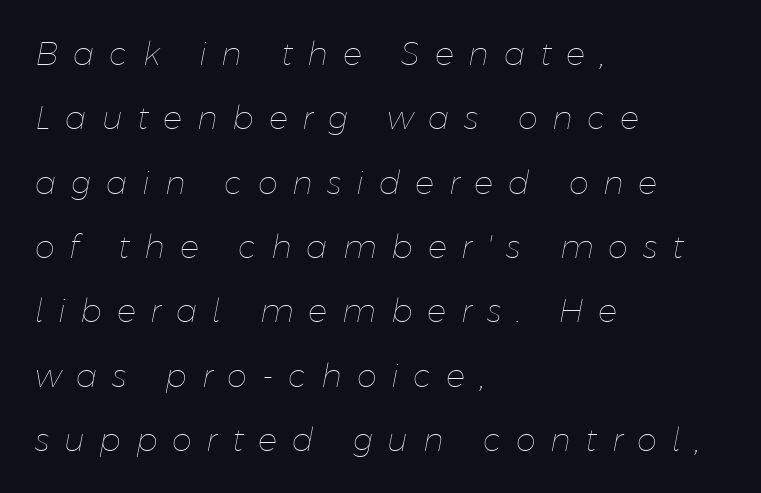
The image shows 32 px thin type, italic (leaning right); set left-aligned, loose line spacing (2.01x), unusually wide letter spacing (+0.46 em), not underlined; low stroke contrast and a medium x-height.
